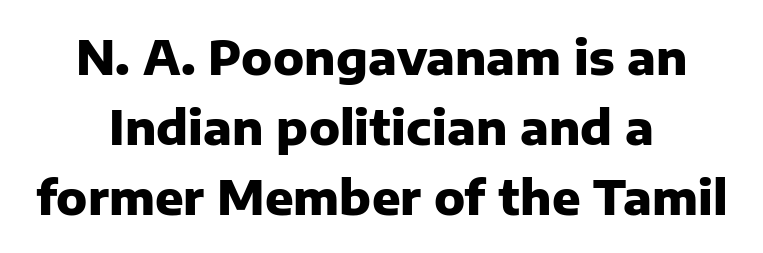
{"serif": "no", "italic": "no", "bold": "yes", "weight": "heavy", "width": "normal", "stroke_contrast": "low", "x_height": "medium", "monospaced": "no", "underline": "no", "align": "center", "line_spacing": "normal", "line_spacing_ratio": 1.49, "letter_spacing": "normal", "letter_spacing_em": 0.0, "glyph_px": 47}
